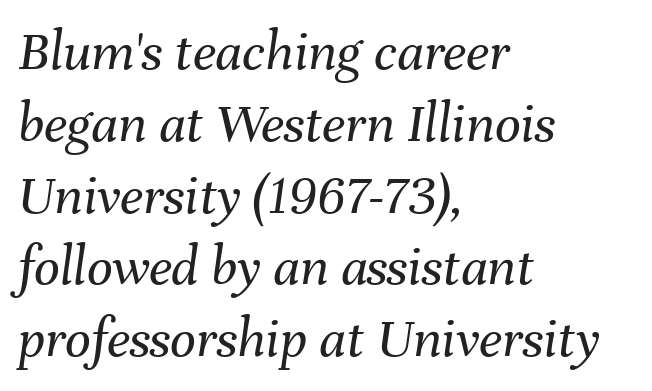
Note the varied advance widths — an 'i' is clearly narrower than an 'm'. Short note: letters normally spaced. The passage shown stacks its lines at a standard gap. Every row of glyphs begins at an identical x-position on the left.
